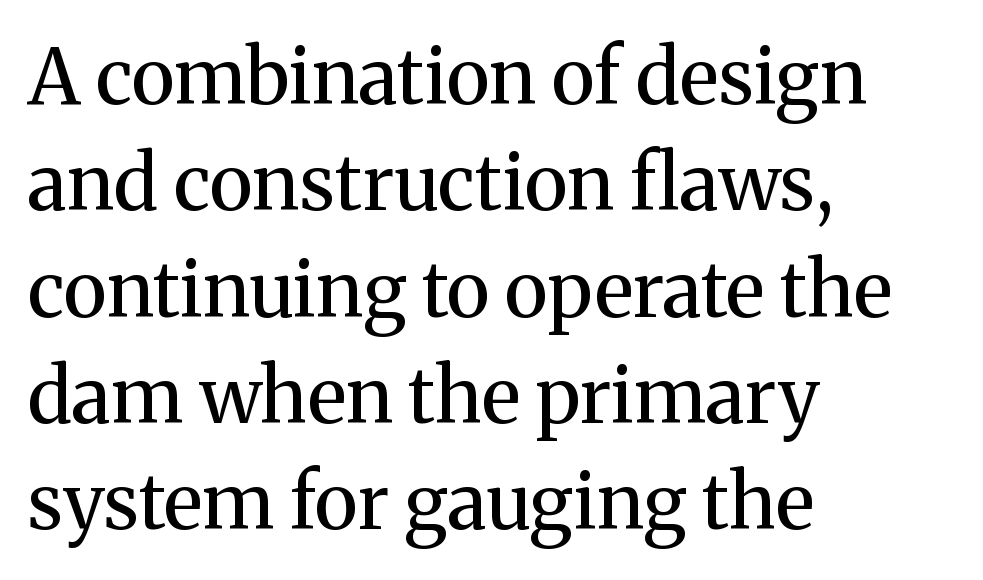
Q: Is the text bold? A: No.
Q: Is the text italic (slanted)? A: No, it is upright.
Q: Is the typeface a serif or a sans-serif typeface? A: Serif.
Q: Is the text underlined? A: No.
Q: How is the paragraph aligned? A: Left-aligned.
Q: Is the spacing between letters normal or unusually wide? A: Normal.
Q: Is the spacing between lines tight, normal or loose? A: Normal.
Q: Width (condensed, normal, or wide)? A: Normal.
Q: Stroke contrast? A: Medium.
Q: x-height? A: Medium.
Q: Monospaced? A: No.
